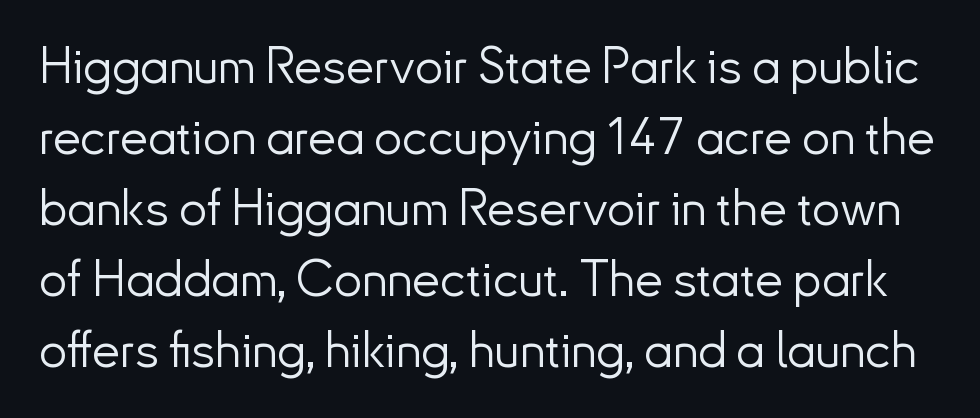
{"serif": "no", "italic": "no", "bold": "no", "weight": "light", "width": "normal", "stroke_contrast": "low", "x_height": "small", "monospaced": "no", "underline": "no", "line_spacing": "normal", "line_spacing_ratio": 1.42, "letter_spacing": "normal", "letter_spacing_em": 0.0, "glyph_px": 50}
